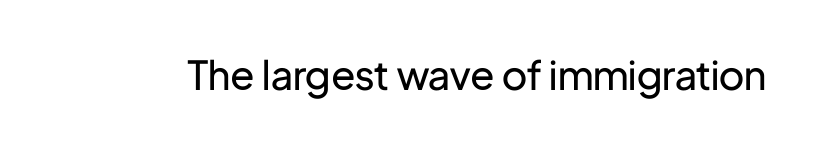
{"serif": "no", "italic": "no", "bold": "no", "weight": "regular", "width": "normal", "stroke_contrast": "low", "x_height": "medium", "monospaced": "no", "underline": "no", "letter_spacing": "normal", "letter_spacing_em": 0.0, "glyph_px": 40}
